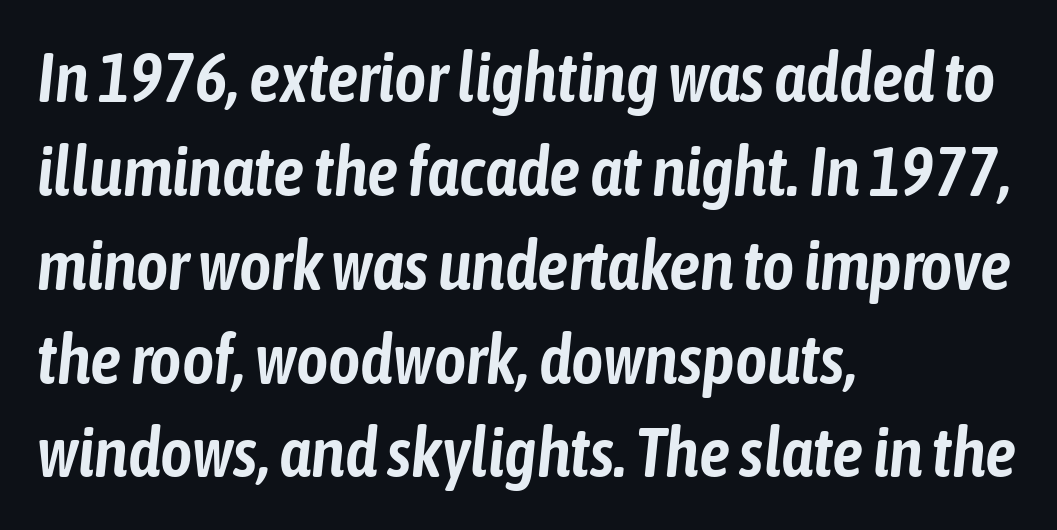
Teacher's note: observe the even left margin — that is flush-left alignment. The specimen omits any rule beneath the text block's lines. Here the designer chose a conventional face with non-uniform glyph widths. Horizontal bands of white between lines are of average thickness. This sample uses an oblique cut, with every glyph tilted off the vertical. Between one letter and the next there's only the usual sliver of space.
